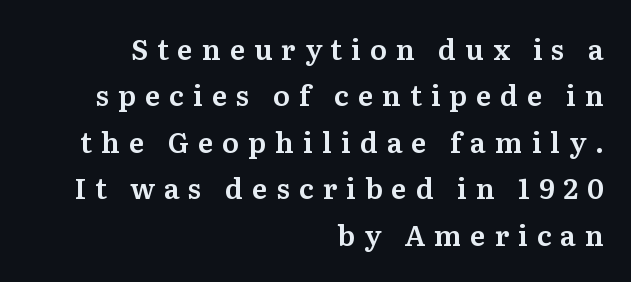
This rendering uses right alignment, leaving the left contour irregular. Ordinary non-slanted type is in use. The foot of each line stays bare and open. Tracking here is generous; glyphs stand well apart from one another. Students, observe: this is what conventionally led text looks like. Check where the strokes stop: tiny serifs finish them off.
